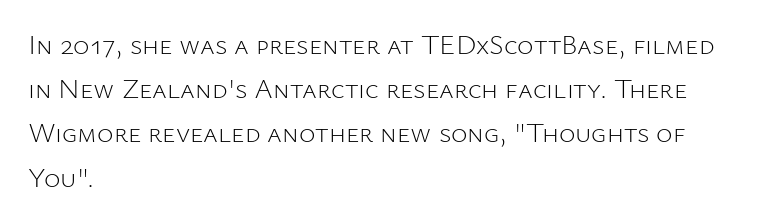
{"serif": "no", "italic": "no", "bold": "no", "weight": "light", "width": "normal", "stroke_contrast": "low", "x_height": "medium", "monospaced": "no", "underline": "no", "align": "left", "line_spacing": "normal", "line_spacing_ratio": 1.58, "letter_spacing": "normal", "letter_spacing_em": 0.0, "glyph_px": 28}
